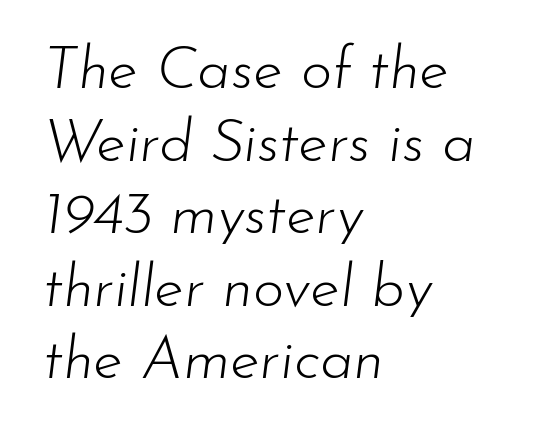
The image shows 60 px light type, italic (leaning right); set left-aligned, line spacing 1.21x, normal letter spacing, not underlined; low stroke contrast and a small x-height.
